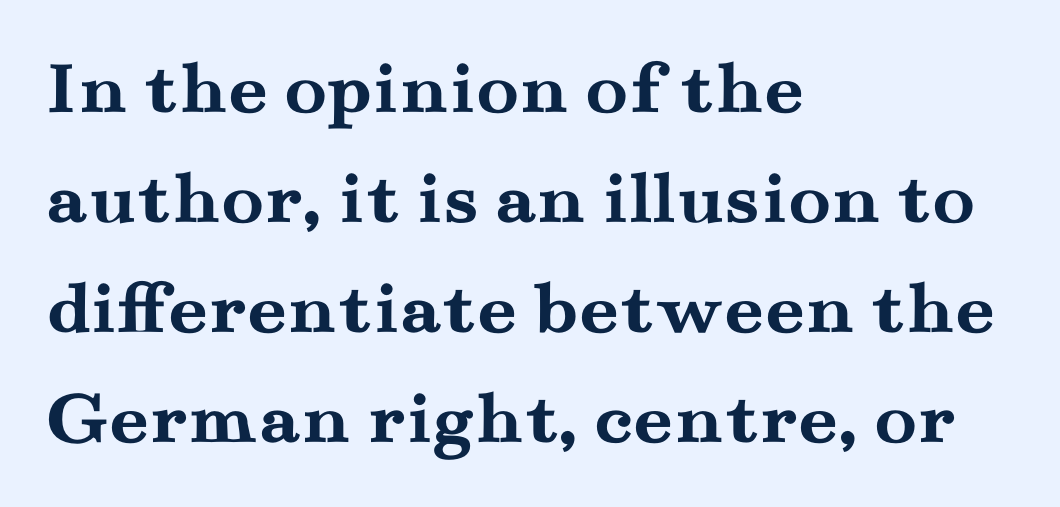
Q: Is the text bold? A: Yes.
Q: Is the text italic (slanted)? A: No, it is upright.
Q: Is the typeface a serif or a sans-serif typeface? A: Serif.
Q: Is the text underlined? A: No.
Q: How is the paragraph aligned? A: Left-aligned.
Q: Is the spacing between letters normal or unusually wide? A: Normal.
Q: Is the spacing between lines tight, normal or loose? A: Normal.
Q: Width (condensed, normal, or wide)? A: Wide.
Q: Stroke contrast? A: Medium.
Q: x-height? A: Small.
Q: Monospaced? A: No.
